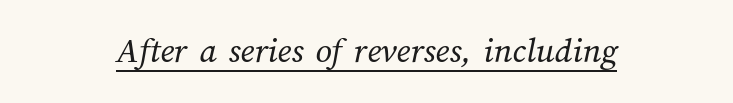
On a weight scale, this lands at 450 or below. This is underlined copy, the kind a proofreader might mark for attention. Character widths vary here, with narrow letters taking less room than wide ones. Here the glyphs are tracked normally, forming tight word shapes.
